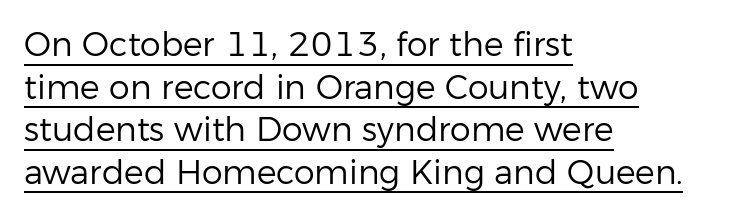
Q: Is the text bold? A: No.
Q: Is the text italic (slanted)? A: No, it is upright.
Q: Is the typeface a serif or a sans-serif typeface? A: Sans-serif.
Q: Is the text underlined? A: Yes.
Q: How is the paragraph aligned? A: Left-aligned.
Q: Is the spacing between letters normal or unusually wide? A: Normal.
Q: Is the spacing between lines tight, normal or loose? A: Normal.
Q: Width (condensed, normal, or wide)? A: Normal.
Q: Stroke contrast? A: Low.
Q: x-height? A: Medium.
Q: Monospaced? A: No.
